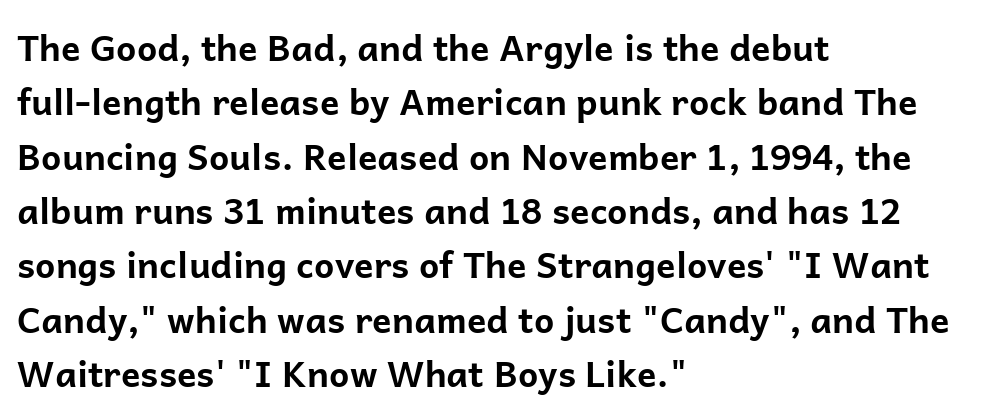
{"serif": "no", "italic": "no", "bold": "yes", "weight": "bold", "width": "normal", "stroke_contrast": "low", "x_height": "medium", "monospaced": "no", "underline": "no", "align": "left", "line_spacing": "normal", "line_spacing_ratio": 1.51, "letter_spacing": "normal", "letter_spacing_em": 0.0, "glyph_px": 36}
